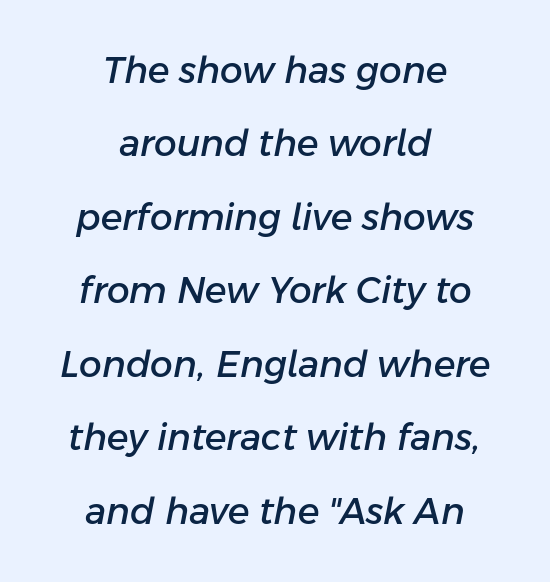
The image shows 36 px text type, italic (leaning right); set centered, loose line spacing (2.04x), normal letter spacing, not underlined; low stroke contrast and a medium x-height.
